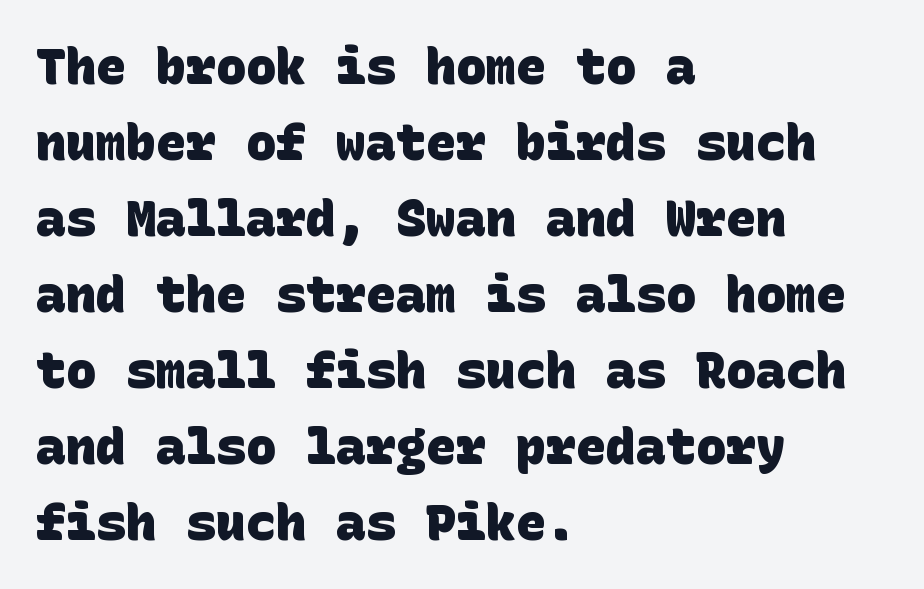
The image shows 50 px heavy sans-serif type; set left-aligned, normal line spacing (1.52x), normal letter spacing, not underlined; low stroke contrast and a large x-height.
